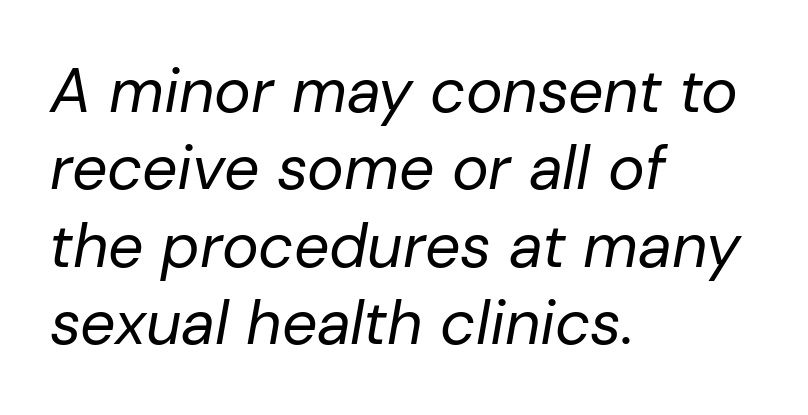
Letter spacing: default. The passage shown is typed in a proportional face where columns would drift. There's an unmistakable incline to the writing here. Weight: regular or lighter. The compositor pushed each line to the left boundary. Regarding leading, the lines here are spaced in the standard way.
